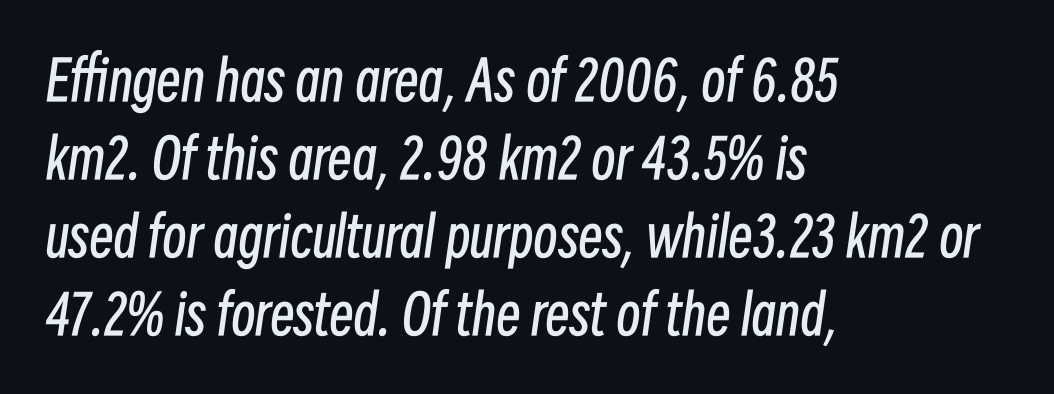
{"italic": "yes", "lean": "right", "slant_degrees": 8, "bold": "no", "weight": "regular", "width": "condensed", "stroke_contrast": "low", "x_height": "medium", "monospaced": "no", "underline": "no", "align": "left", "line_spacing": "normal", "line_spacing_ratio": 1.42, "letter_spacing": "normal", "letter_spacing_em": 0.0, "glyph_px": 55}
